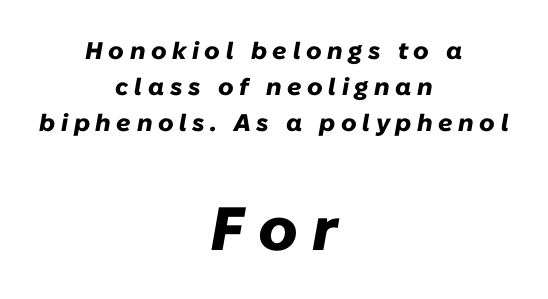
{"italic": "yes", "lean": "right", "slant_degrees": 10, "bold": "yes", "weight": "heavy", "width": "normal", "stroke_contrast": "low", "x_height": "medium", "monospaced": "no", "underline": "no", "align": "center", "line_spacing": "normal", "line_spacing_ratio": 1.51, "letter_spacing": "wide", "letter_spacing_em": 0.23, "larger_block": "second", "size_ratio": 2.54, "glyph_px": 61}
